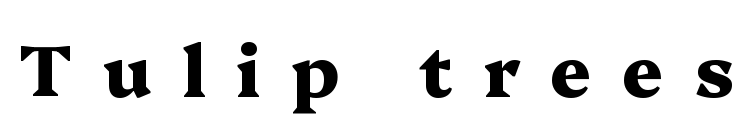
The image shows 72 px heavy, wide serif type, upright; set unusually wide letter spacing (+0.42 em), not underlined; medium stroke contrast and a medium x-height.
